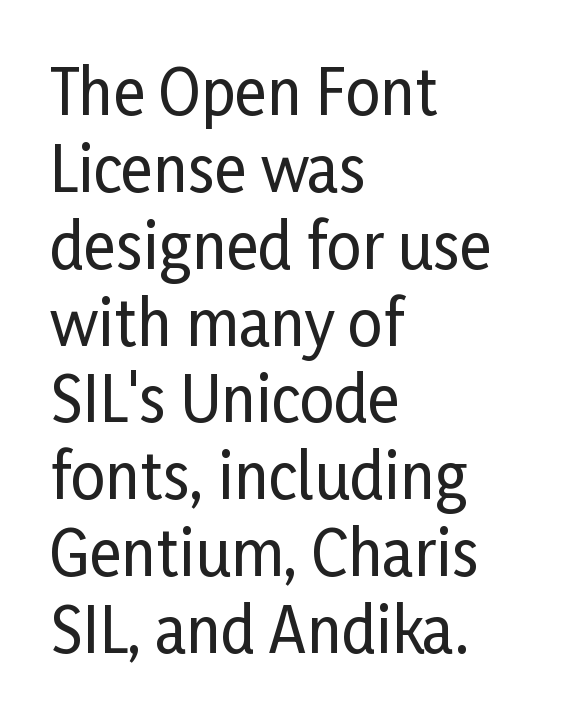
Q: Is the text italic (slanted)? A: No, it is upright.
Q: Is the typeface a serif or a sans-serif typeface? A: Sans-serif.
Q: Is the text underlined? A: No.
Q: How is the paragraph aligned? A: Left-aligned.
Q: Is the spacing between letters normal or unusually wide? A: Normal.
Q: Is the spacing between lines tight, normal or loose? A: Normal.
Q: Width (condensed, normal, or wide)? A: Condensed.
Q: Stroke contrast? A: Low.
Q: x-height? A: Medium.
Q: Monospaced? A: No.
